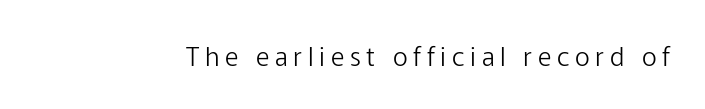
{"italic": "no", "bold": "no", "underline": "no", "letter_spacing": "wide", "letter_spacing_em": 0.22, "glyph_px": 26}
